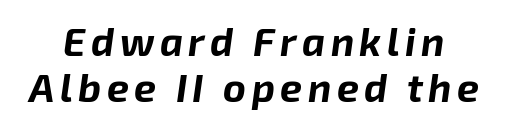
{"italic": "yes", "lean": "right", "slant_degrees": 8, "bold": "yes", "weight": "bold", "width": "normal", "stroke_contrast": "low", "x_height": "medium", "monospaced": "no", "underline": "no", "line_spacing_ratio": 1.17, "glyph_px": 39}
